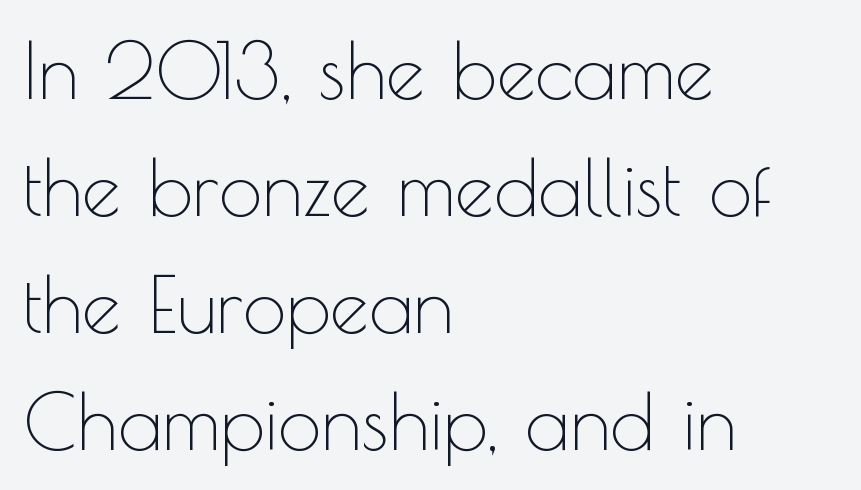
{"serif": "no", "italic": "no", "bold": "no", "weight": "thin", "width": "normal", "x_height": "small", "monospaced": "no", "underline": "no", "align": "left", "line_spacing": "normal", "line_spacing_ratio": 1.5, "letter_spacing": "normal", "letter_spacing_em": 0.0, "glyph_px": 78}
